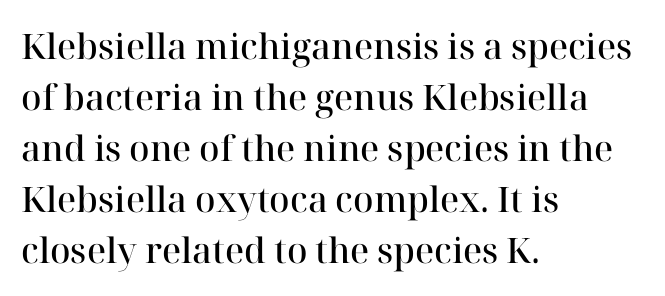
{"serif": "yes", "italic": "no", "bold": "semi", "weight": "semibold", "width": "normal", "stroke_contrast": "high", "x_height": "medium", "monospaced": "no", "underline": "no", "align": "left", "line_spacing": "normal", "line_spacing_ratio": 1.46, "letter_spacing": "normal", "letter_spacing_em": 0.0, "glyph_px": 35}
